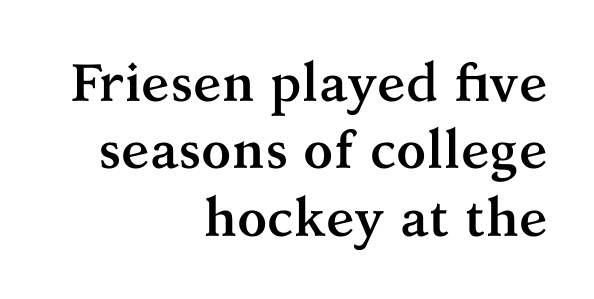
Interline gaps are of average width in this sample. Looks like regular typesetting: each glyph gets only the width it needs. Heavy, bold letterforms. Underlining? Definitely not there.
